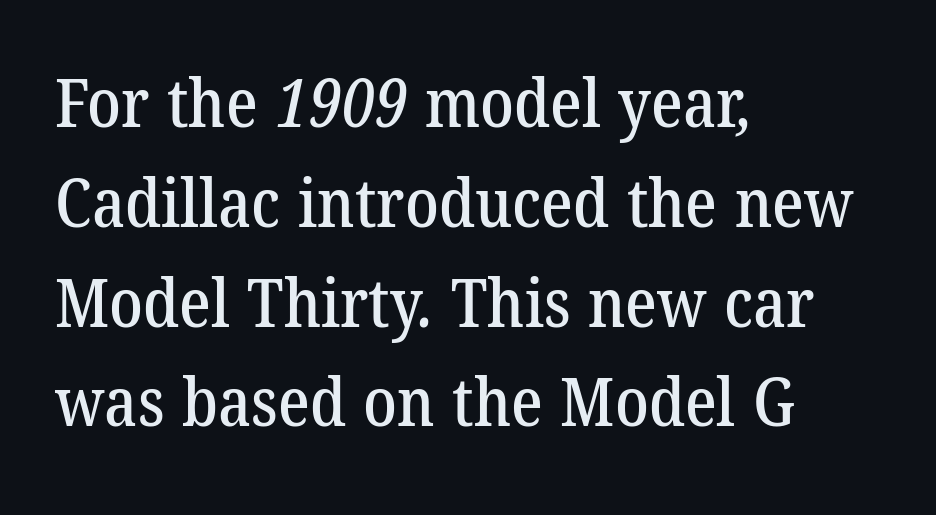
{"serif": "yes", "width": "normal", "stroke_contrast": "low", "x_height": "medium", "monospaced": "no", "underline": "no", "align": "left", "line_spacing": "normal", "line_spacing_ratio": 1.49, "letter_spacing": "normal", "letter_spacing_em": 0.0, "glyph_px": 67}
